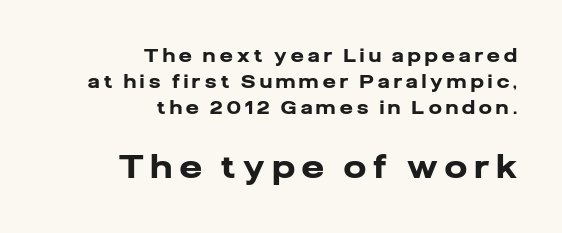
{"serif": "no", "italic": "no", "bold": "yes", "weight": "heavy", "width": "normal", "stroke_contrast": "low", "x_height": "medium", "monospaced": "no", "underline": "no", "align": "right", "line_spacing": "normal", "line_spacing_ratio": 1.45, "letter_spacing": "wide", "letter_spacing_em": 0.25, "larger_block": "second", "size_ratio": 1.72, "glyph_px": 31}
